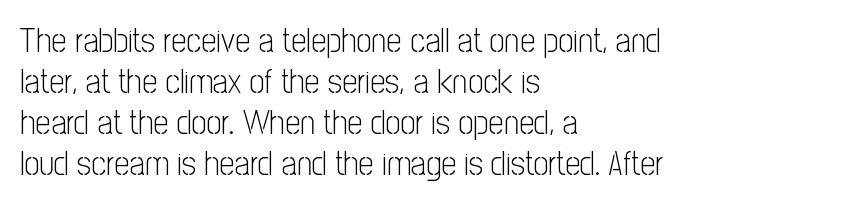
The image shows 34 px light, condensed sans-serif type, upright; set left-aligned, line spacing 1.21x, normal letter spacing, not underlined; low stroke contrast and a medium x-height.
